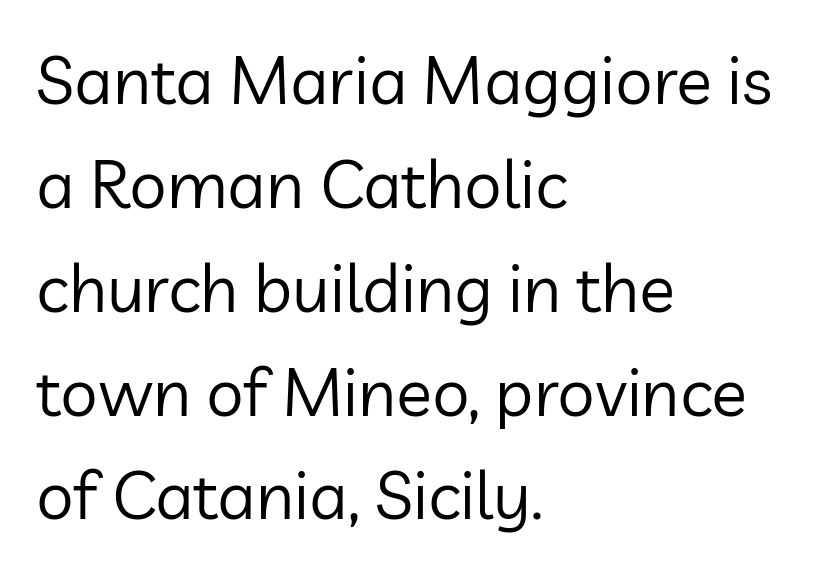
The image shows 67 px regular-weight sans-serif type, upright; set left-aligned, normal line spacing (1.55x), normal letter spacing, not underlined; low stroke contrast and a medium x-height.
